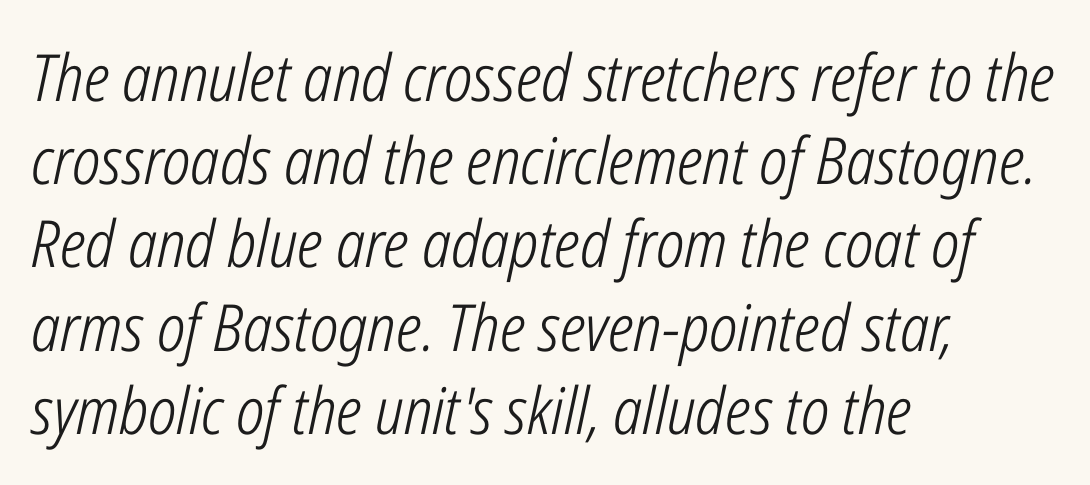
Summary of vertical rhythm: regular, with standard interline spacing. You could not count columns in this text — the font is proportionally spaced. Italic? Definitely — the glyphs are oblique. This rendering uses left alignment, leaving the right contour irregular. The weight tops out at a normal text grade. The specimen omits any rule beneath the text block's lines.
